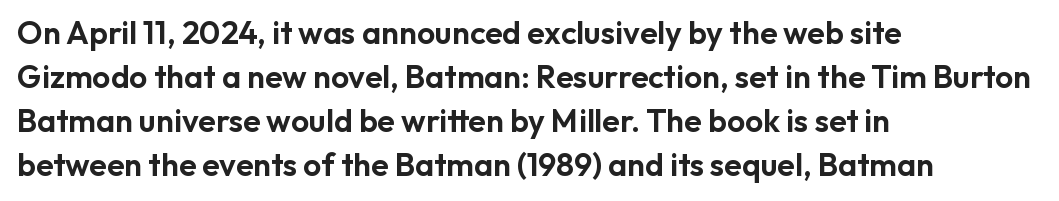
The image shows 32 px sans-serif type, upright; set left-aligned, normal line spacing (1.37x), normal letter spacing, not underlined; low stroke contrast and a medium x-height.
